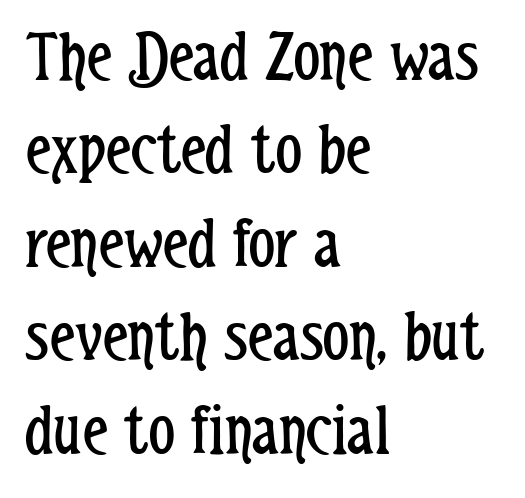
Proportional: the letters do not fall into vertical columns. On a weight scale, this lands at 450 or below. Vertically, the passage feels balanced, rows spaced as you'd expect. Is the letter spacing exaggerated? No — it looks like the ordinary default. The type family on display is of the sans-serif kind.
